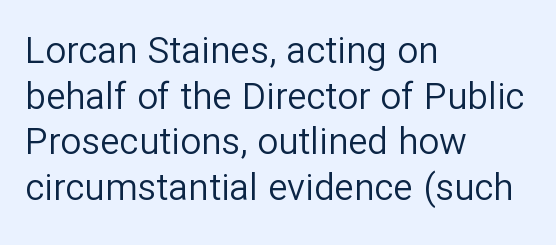
Ordinary non-slanted type is in use. These lines are rendered in a variable-pitch font. Glyph-to-glyph distance matches everyday printed text. The string is rendered with underlining switched off. The font is comparable to plain body text, perhaps lighter. The setting favours the left margin, as ordinary paragraphs usually do.
